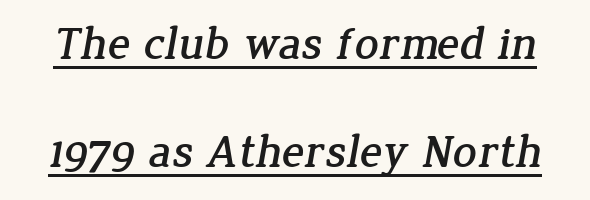
The image shows 47 px serif type; set loose line spacing (2.29x), normal letter spacing, underlined; low stroke contrast and a medium x-height.
